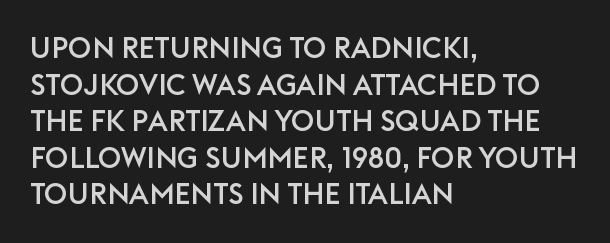
{"serif": "no", "italic": "no", "width": "normal", "stroke_contrast": "low", "x_height": "large", "monospaced": "no", "underline": "no", "align": "left", "line_spacing": "normal", "line_spacing_ratio": 1.26, "letter_spacing": "normal", "letter_spacing_em": 0.0, "glyph_px": 29}
